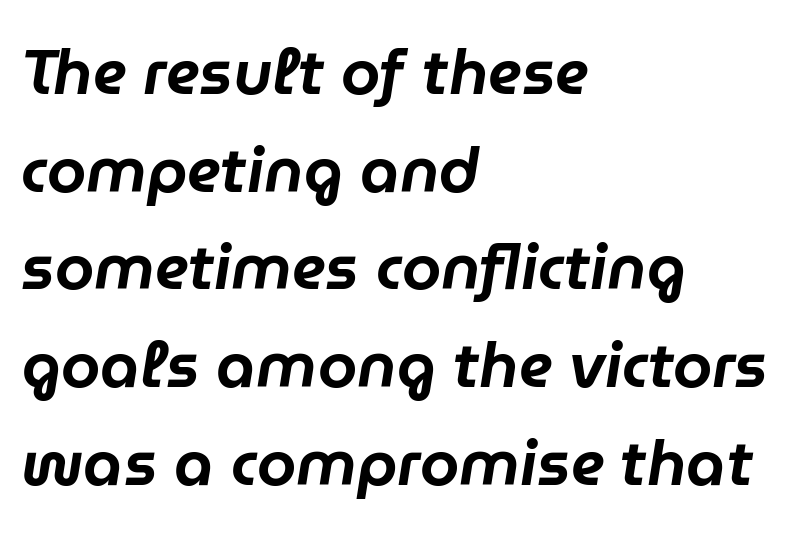
The image shows 63 px text type, italic (leaning right); set left-aligned, normal line spacing (1.55x), normal letter spacing, not underlined; low stroke contrast and a medium x-height.
